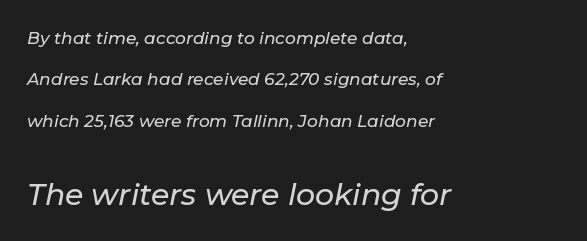
Note: smaller setting up top, larger setting below. Glyph-to-glyph distance matches everyday printed text. A typesetter would call this proportional, since set widths differ per character. Alignment: flush left. Reading down the column, the eye jumps a long way to each next line.
